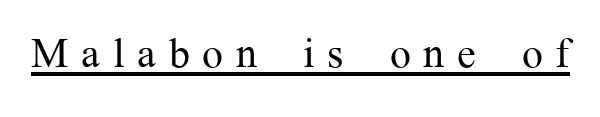
The image shows 42 px regular-weight serif type, upright; set unusually wide letter spacing (+0.3 em), underlined; medium stroke contrast and a medium x-height.
